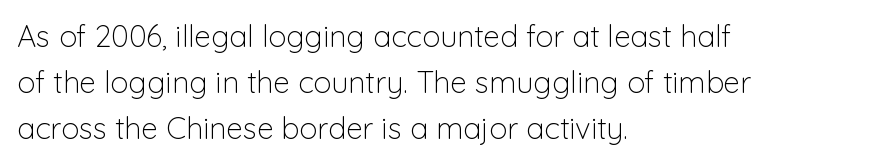
Reading down the block, your eye returns to a fixed left position each line. Examine the stroke ends and you'll find no serifs. The weight tops out at a normal text grade. Regular leading. Standard letterfit; no display-style spreading of the glyphs. Nobody drew a line under any word here.
